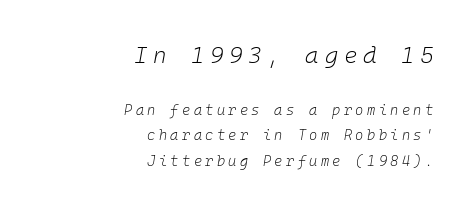
Q: Is the text bold? A: No.
Q: Is the text italic (slanted)? A: Yes, it leans right by about 10 degrees.
Q: Is the text underlined? A: No.
Q: How is the paragraph aligned? A: Right-aligned.
Q: Is the spacing between letters normal or unusually wide? A: Unusually wide.
Q: Which block of text is set in a larger size, the first (top) or the second (bottom)? A: The first (top) one.
